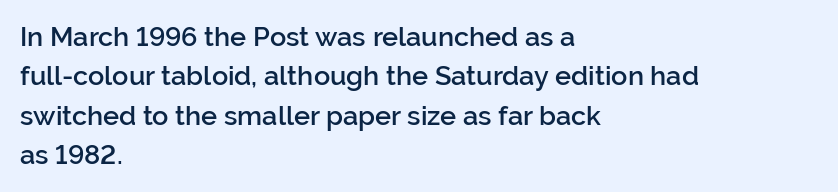
{"italic": "no", "bold": "semi", "underline": "no", "align": "left", "line_spacing": "normal", "line_spacing_ratio": 1.46, "letter_spacing": "normal", "letter_spacing_em": 0.0, "glyph_px": 27}
